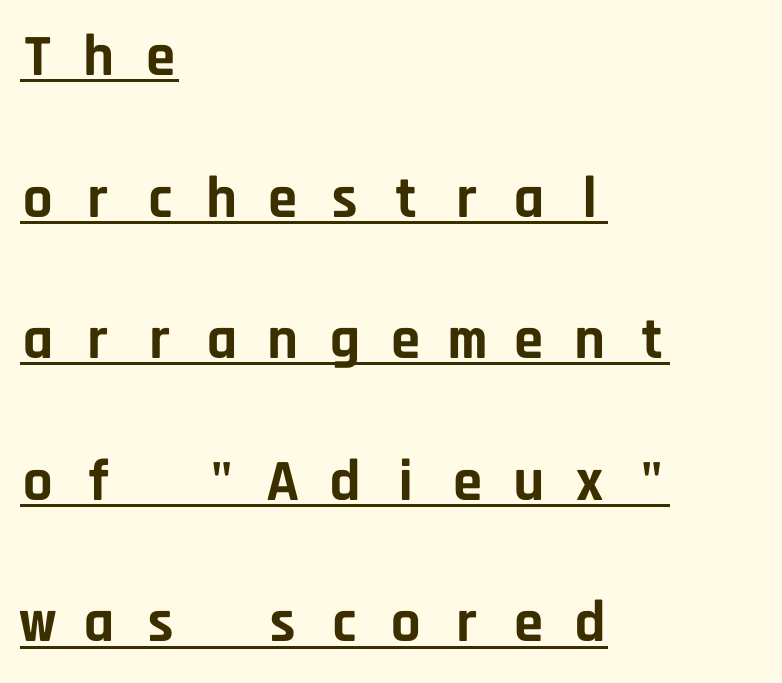
{"serif": "no", "italic": "no", "bold": "yes", "weight": "bold", "width": "normal", "stroke_contrast": "low", "x_height": "large", "monospaced": "yes", "underline": "yes", "align": "left", "line_spacing": "loose", "line_spacing_ratio": 2.4, "letter_spacing": "wide", "letter_spacing_em": 0.44, "glyph_px": 59}
